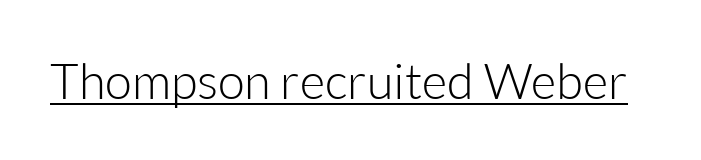
Q: Is the text bold? A: No.
Q: Is the text italic (slanted)? A: No, it is upright.
Q: Is the typeface a serif or a sans-serif typeface? A: Sans-serif.
Q: Is the text underlined? A: Yes.
Q: Is the spacing between letters normal or unusually wide? A: Normal.
Q: Width (condensed, normal, or wide)? A: Normal.
Q: Stroke contrast? A: Low.
Q: x-height? A: Medium.
Q: Monospaced? A: No.
